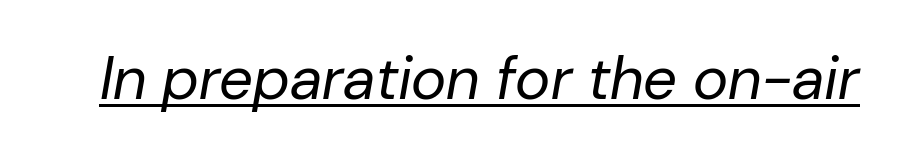
Q: Is the text bold? A: No.
Q: Is the text italic (slanted)? A: Yes, it leans right by about 10 degrees.
Q: Is the text underlined? A: Yes.
Q: Is the spacing between letters normal or unusually wide? A: Normal.
Q: Width (condensed, normal, or wide)? A: Normal.
Q: Stroke contrast? A: Low.
Q: x-height? A: Medium.
Q: Monospaced? A: No.
